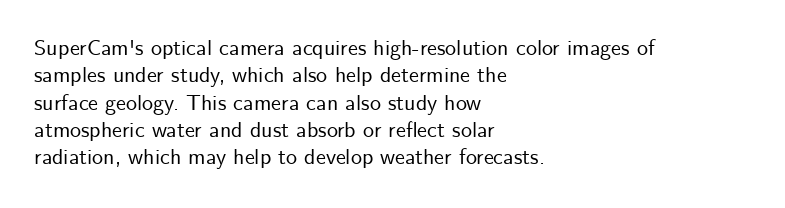
The image shows 22 px text type, upright; set left-aligned, line spacing 1.24x, normal letter spacing, not underlined.
